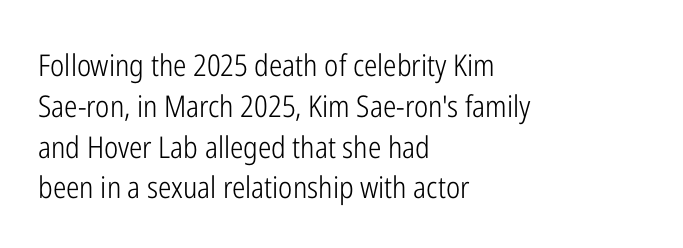
The image shows 30 px light, condensed sans-serif type, upright; set left-aligned, normal line spacing (1.36x), normal letter spacing, not underlined; low stroke contrast and a medium x-height.
